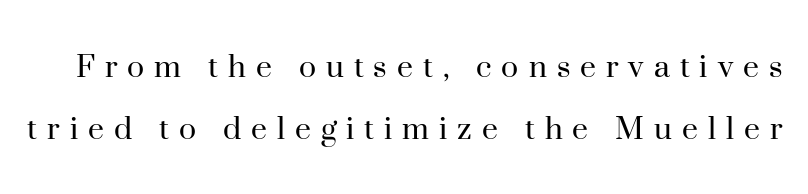
Q: Is the text bold? A: No.
Q: Is the text italic (slanted)? A: No, it is upright.
Q: Is the typeface a serif or a sans-serif typeface? A: Serif.
Q: Is the text underlined? A: No.
Q: Is the spacing between letters normal or unusually wide? A: Unusually wide.
Q: Width (condensed, normal, or wide)? A: Normal.
Q: Stroke contrast? A: High.
Q: x-height? A: Small.
Q: Monospaced? A: No.
